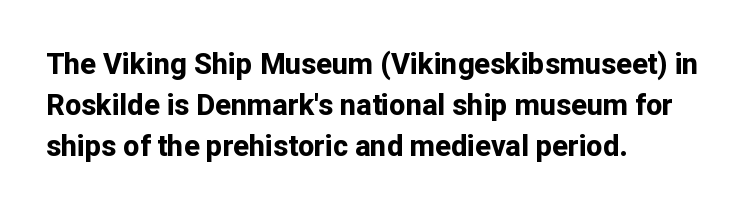
The image shows 29 px bold sans-serif type, upright; set left-aligned, normal line spacing (1.41x), normal letter spacing, not underlined; low stroke contrast and a medium x-height.
